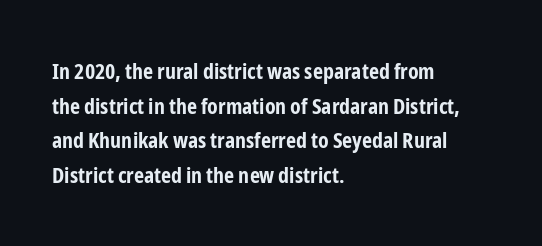
The image shows 22 px bold type, upright; set left-aligned, normal line spacing (1.57x), normal letter spacing, not underlined.
